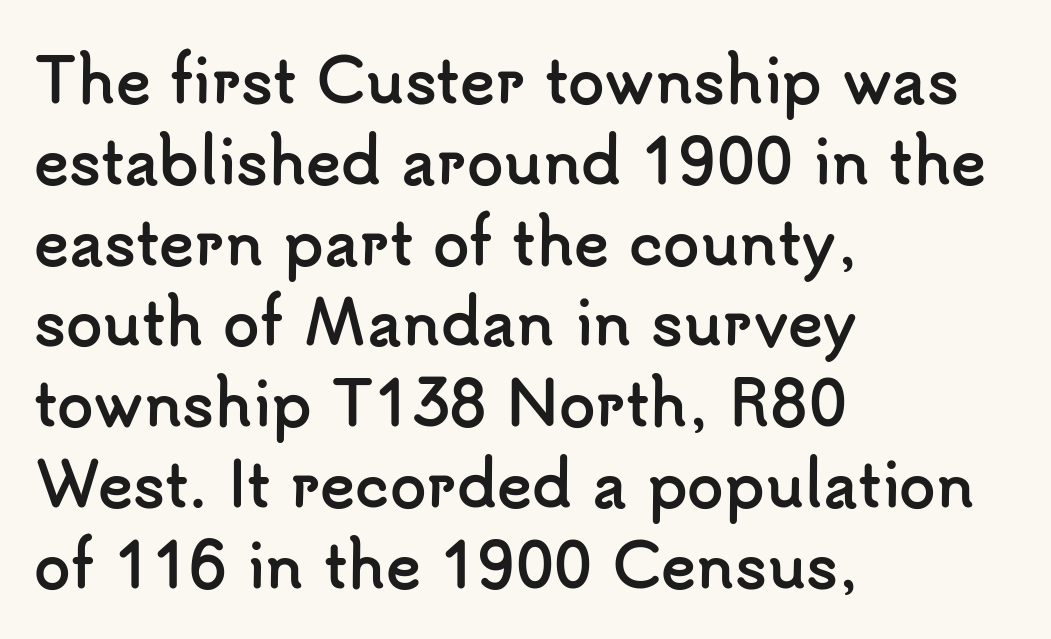
Q: Is the text bold? A: Yes.
Q: Is the text italic (slanted)? A: No, it is upright.
Q: Is the typeface a serif or a sans-serif typeface? A: Sans-serif.
Q: Is the text underlined? A: No.
Q: How is the paragraph aligned? A: Left-aligned.
Q: Is the spacing between letters normal or unusually wide? A: Normal.
Q: Is the spacing between lines tight, normal or loose? A: Normal.
Q: Width (condensed, normal, or wide)? A: Normal.
Q: Stroke contrast? A: Low.
Q: x-height? A: Small.
Q: Monospaced? A: No.
